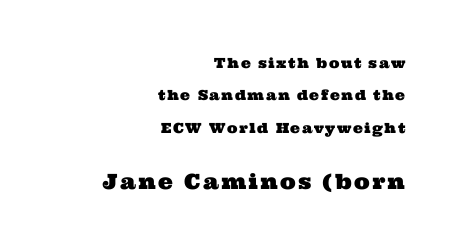
The strip under each line holds only bare page. The typesetter chose a ragged-left arrangement here. Compared with typical paragraphs, the rows here are farther apart. You get the small type first, then a jump to larger type.
